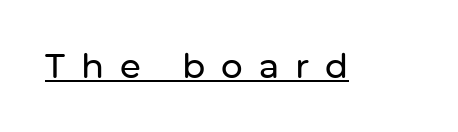
The image shows 34 px sans-serif type, upright; set unusually wide letter spacing (+0.47 em), underlined; low stroke contrast and a medium x-height.
